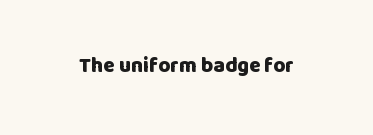
The letterforms sit shoulder to shoulder at normal distance. These lines were composed using upright roman letters. Check the space under the baseline: it is left empty. The sample has been set heavy, in full bold.
